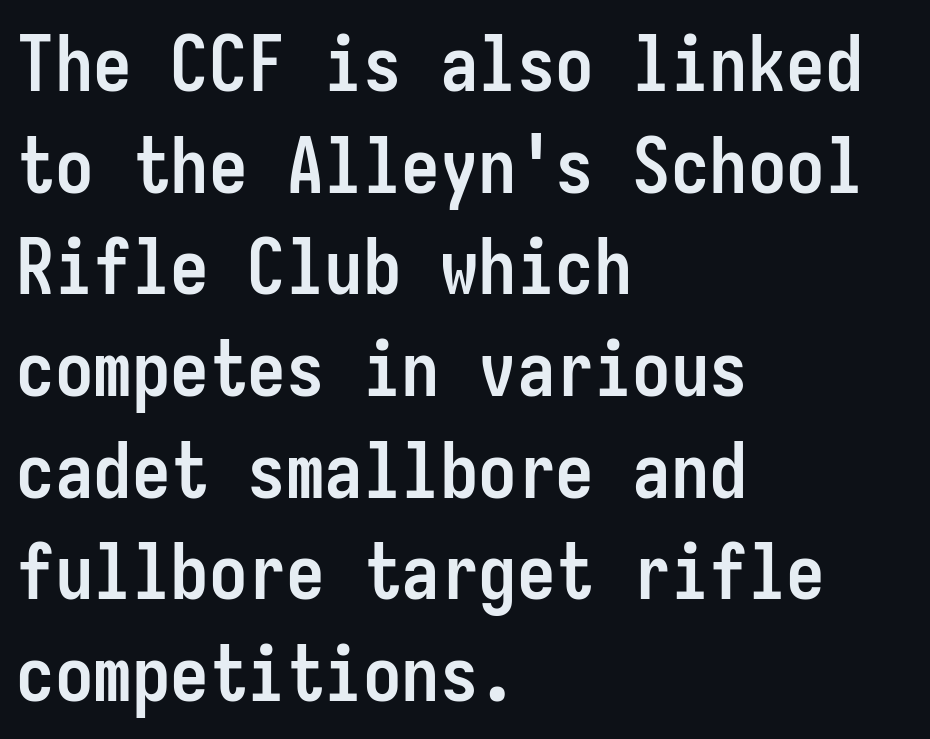
The letters are bold, with thick, heavy strokes. All the whitespace from short lines collects on the right. In terms of letterspacing, this is plain default setting. Unmarked baselines from the first word to the last.
